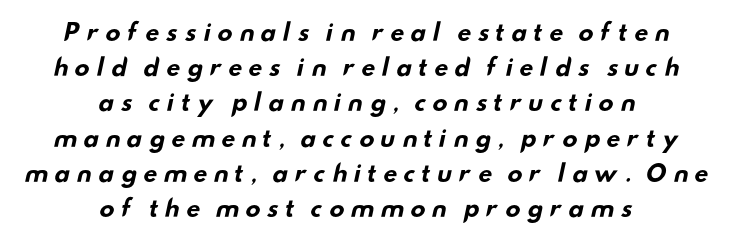
{"bold": "yes", "underline": "no", "align": "center", "line_spacing": "normal", "line_spacing_ratio": 1.53, "letter_spacing": "wide", "letter_spacing_em": 0.23, "glyph_px": 23}
